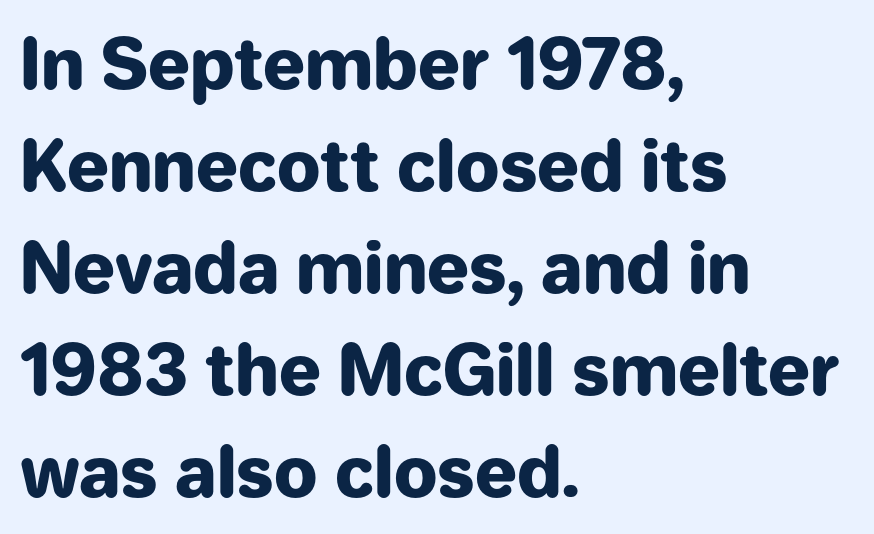
Q: Is the text bold? A: Yes.
Q: Is the text italic (slanted)? A: No, it is upright.
Q: Is the typeface a serif or a sans-serif typeface? A: Sans-serif.
Q: Is the text underlined? A: No.
Q: How is the paragraph aligned? A: Left-aligned.
Q: Is the spacing between letters normal or unusually wide? A: Normal.
Q: Is the spacing between lines tight, normal or loose? A: Normal.
Q: Width (condensed, normal, or wide)? A: Normal.
Q: Stroke contrast? A: Low.
Q: x-height? A: Medium.
Q: Monospaced? A: No.
